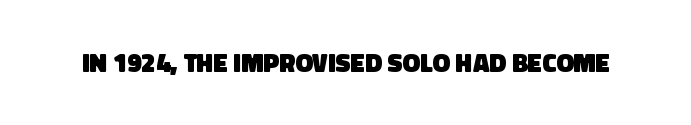
The image shows 26 px bold type; set normal letter spacing, not underlined.
